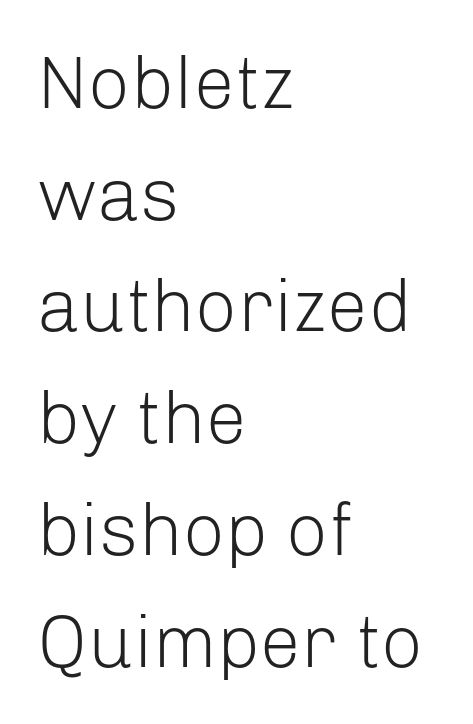
Q: Is the text bold? A: No.
Q: Is the text italic (slanted)? A: No, it is upright.
Q: Is the typeface a serif or a sans-serif typeface? A: Sans-serif.
Q: Is the text underlined? A: No.
Q: How is the paragraph aligned? A: Left-aligned.
Q: Is the spacing between letters normal or unusually wide? A: Normal.
Q: Is the spacing between lines tight, normal or loose? A: Normal.
Q: Width (condensed, normal, or wide)? A: Normal.
Q: Stroke contrast? A: Low.
Q: x-height? A: Medium.
Q: Monospaced? A: No.
